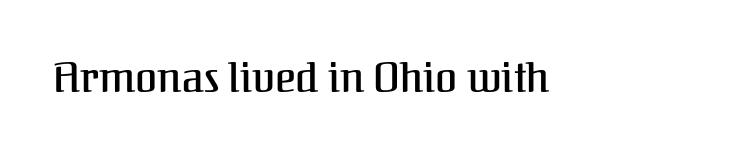
Bare-footed words on every line. Upright lettering throughout. Stroke terminals: seriffed. The passage shown is typed in a proportional face where columns would drift.
